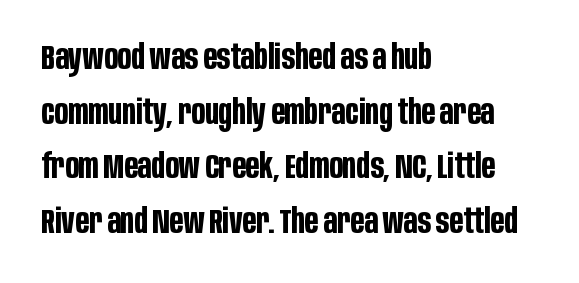
Q: Is the text bold? A: Yes.
Q: Is the text italic (slanted)? A: No, it is upright.
Q: Is the typeface a serif or a sans-serif typeface? A: Sans-serif.
Q: Is the text underlined? A: No.
Q: How is the paragraph aligned? A: Left-aligned.
Q: Is the spacing between letters normal or unusually wide? A: Normal.
Q: Is the spacing between lines tight, normal or loose? A: Normal.
Q: Width (condensed, normal, or wide)? A: Condensed.
Q: Stroke contrast? A: Low.
Q: x-height? A: Large.
Q: Monospaced? A: No.
